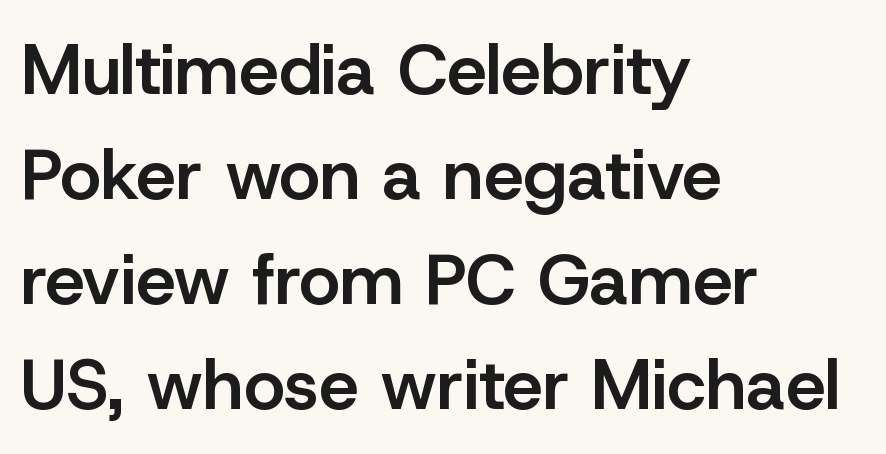
{"serif": "no", "italic": "no", "bold": "semi", "weight": "semibold", "width": "normal", "stroke_contrast": "low", "x_height": "medium", "monospaced": "no", "underline": "no", "align": "left", "line_spacing": "normal", "line_spacing_ratio": 1.48, "letter_spacing": "normal", "letter_spacing_em": 0.0, "glyph_px": 71}
